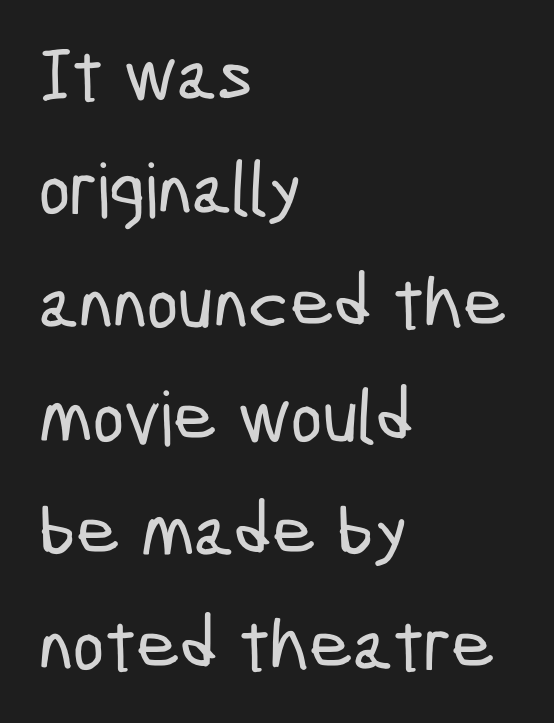
{"serif": "no", "width": "condensed", "stroke_contrast": "low", "x_height": "medium", "monospaced": "no", "underline": "no", "align": "left", "line_spacing": "normal", "line_spacing_ratio": 1.52, "letter_spacing": "normal", "letter_spacing_em": 0.0, "glyph_px": 75}
